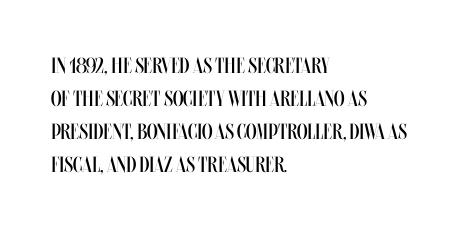
The image shows 22 px text type, upright; set left-aligned, normal line spacing (1.5x), normal letter spacing, not underlined.
